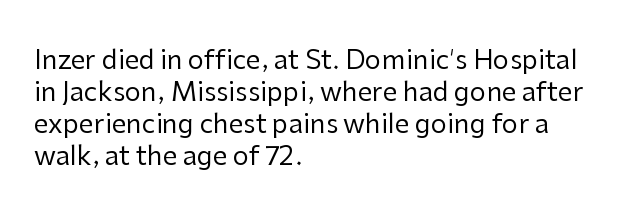
The passage shown is not underscored anywhere. Words appear dense and cohesive because spacing is normal. Alignment: flush left. Unlike italic type, these characters show no tilt at all.
